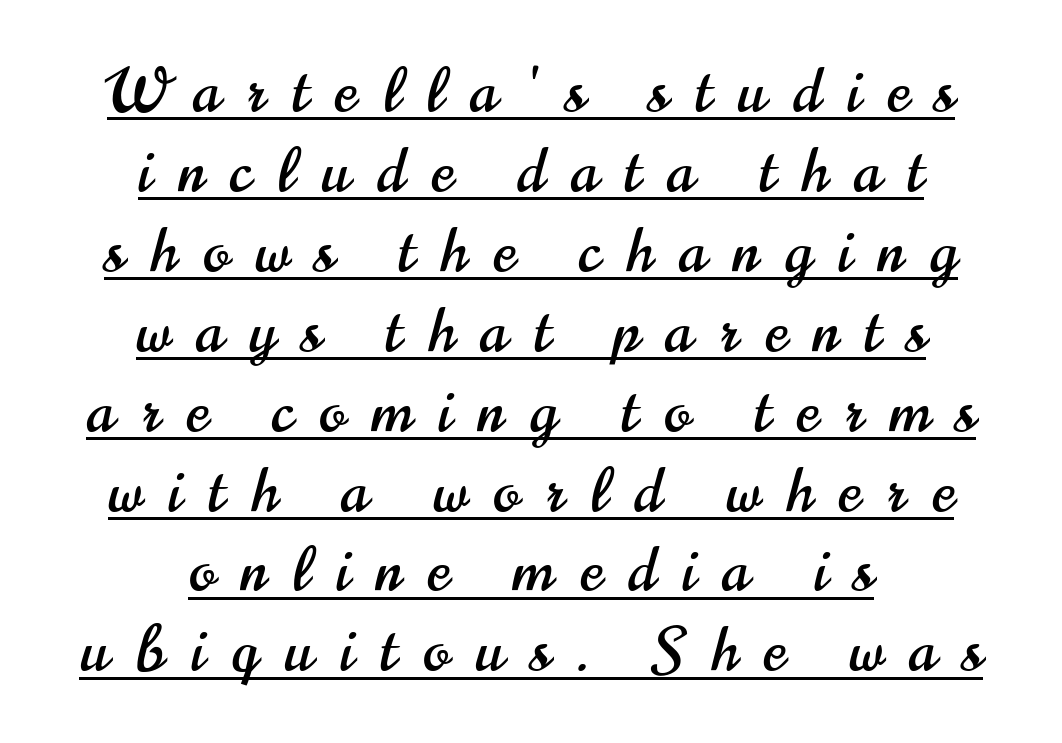
The image shows 61 px condensed sans-serif type; set centered, normal line spacing (1.31x), unusually wide letter spacing (+0.43 em), underlined; high stroke contrast and a small x-height.
